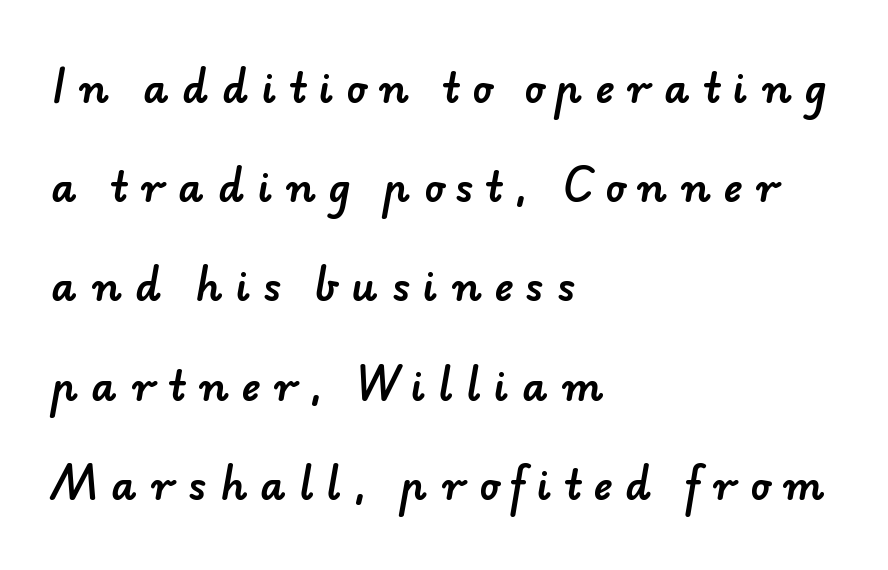
{"serif": "no", "width": "normal", "stroke_contrast": "low", "x_height": "small", "monospaced": "no", "underline": "no", "align": "left", "line_spacing": "loose", "line_spacing_ratio": 2.48, "letter_spacing": "wide", "letter_spacing_em": 0.33, "glyph_px": 40}
